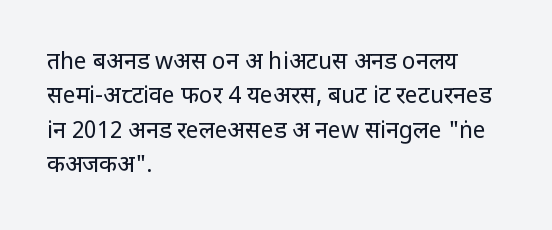
Q: Is the text bold? A: No.
Q: Is the text italic (slanted)? A: No, it is upright.
Q: Is the text underlined? A: No.
Q: How is the paragraph aligned? A: Left-aligned.
Q: Is the spacing between letters normal or unusually wide? A: Normal.
Q: Is the spacing between lines tight, normal or loose? A: Normal.
